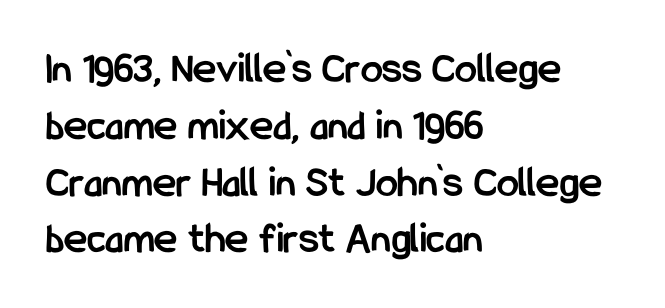
Is there much room between lines? A standard amount, neither cramped nor airy. Nothing sits at the stroke ends, so this counts as sans-serif. This rendering leaves character spacing at its baseline value. Proportional: the letters do not fall into vertical columns. Clear beneath every line of the passage. All the whitespace from short lines collects on the right.
